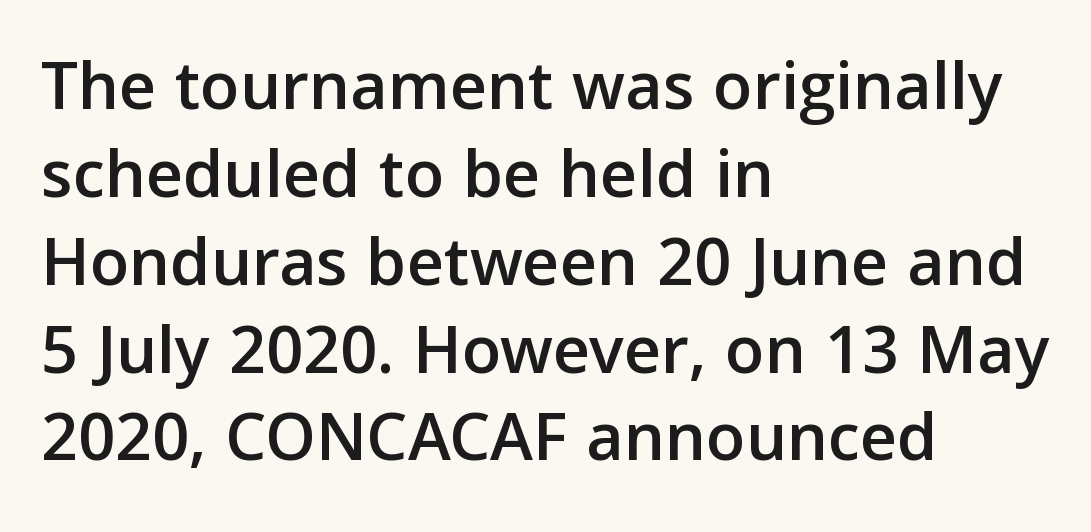
Q: Is the text italic (slanted)? A: No, it is upright.
Q: Is the typeface a serif or a sans-serif typeface? A: Sans-serif.
Q: Is the text underlined? A: No.
Q: How is the paragraph aligned? A: Left-aligned.
Q: Is the spacing between letters normal or unusually wide? A: Normal.
Q: Width (condensed, normal, or wide)? A: Normal.
Q: Stroke contrast? A: Low.
Q: x-height? A: Medium.
Q: Monospaced? A: No.
